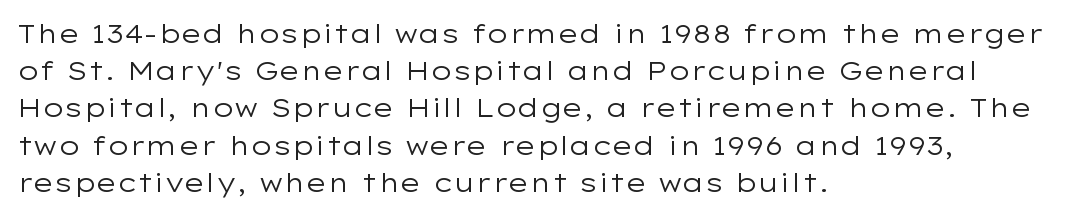
The image shows 26 px text type, upright; set left-aligned, normal line spacing (1.43x), normal letter spacing, not underlined.
